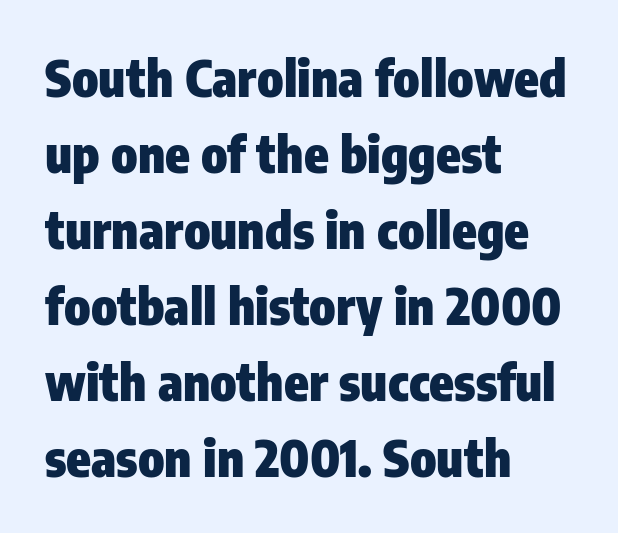
Q: Is the text bold? A: Yes.
Q: Is the text italic (slanted)? A: No, it is upright.
Q: Is the typeface a serif or a sans-serif typeface? A: Sans-serif.
Q: Is the text underlined? A: No.
Q: How is the paragraph aligned? A: Left-aligned.
Q: Is the spacing between letters normal or unusually wide? A: Normal.
Q: Is the spacing between lines tight, normal or loose? A: Normal.
Q: Width (condensed, normal, or wide)? A: Condensed.
Q: Stroke contrast? A: Low.
Q: x-height? A: Medium.
Q: Monospaced? A: No.
